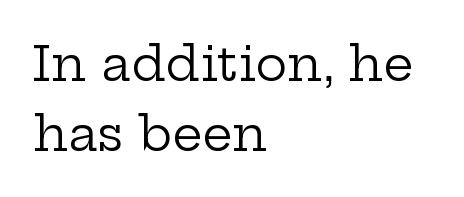
The image shows 48 px regular-weight, wide serif type, upright; set left-aligned, normal line spacing (1.45x), normal letter spacing, not underlined; low stroke contrast and a medium x-height.
